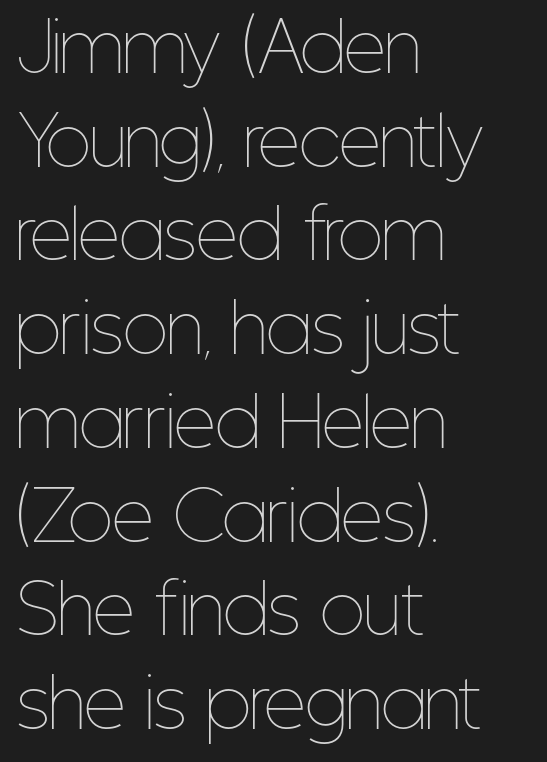
The image shows 66 px thin, condensed type, upright; set left-aligned, normal line spacing (1.42x), normal letter spacing, not underlined; low stroke contrast and a medium x-height.
